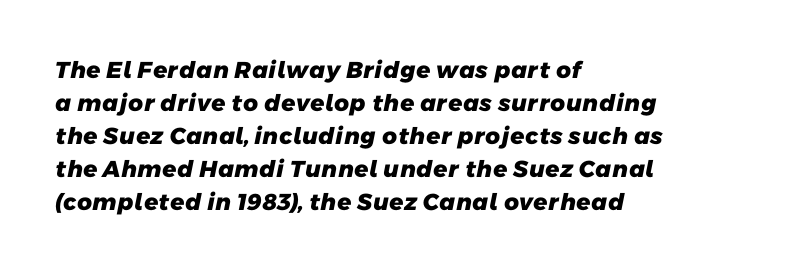
The image shows 23 px bold type; set left-aligned, normal line spacing (1.43x), normal letter spacing, not underlined.
